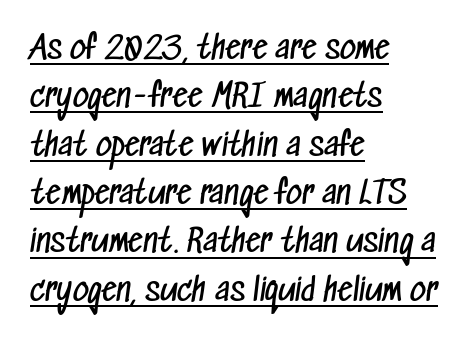
I'd call this a sans setting — the letters go barefoot. Each line of the rendering has a horizontal stroke beneath the glyphs. If you drew a ruler down the left edge, every line would touch it. Here the glyphs are tracked normally, forming tight word shapes. Character widths vary here, with narrow letters taking less room than wide ones.
